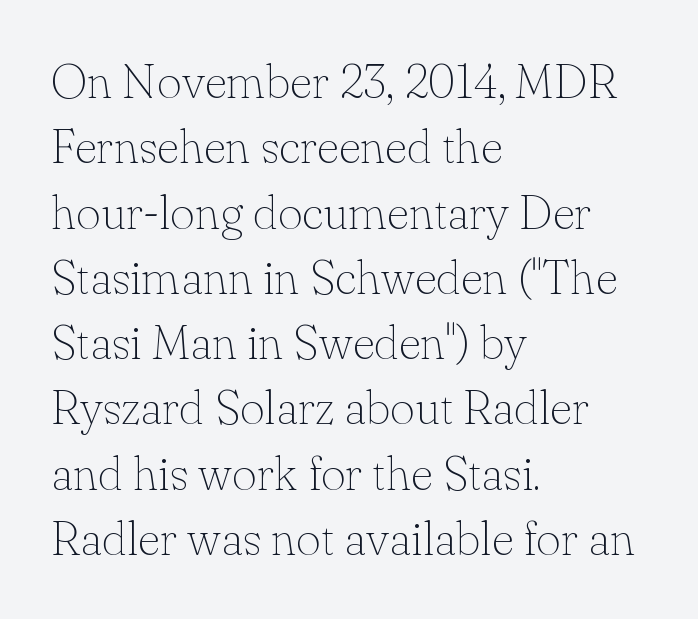
The image shows 48 px thin serif type, upright; set left-aligned, normal line spacing (1.36x), normal letter spacing, not underlined; low stroke contrast and a small x-height.
